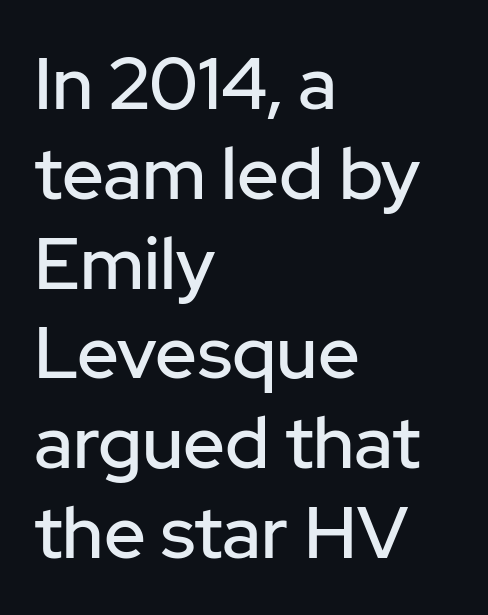
The image shows 73 px sans-serif type, upright; set left-aligned, line spacing 1.23x, normal letter spacing, not underlined; low stroke contrast and a medium x-height.
